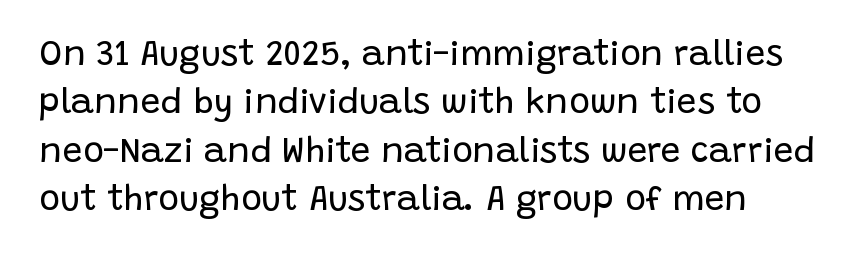
{"serif": "no", "italic": "no", "bold": "no", "weight": "regular", "width": "normal", "stroke_contrast": "low", "x_height": "large", "monospaced": "no", "underline": "no", "line_spacing": "normal", "line_spacing_ratio": 1.38, "letter_spacing": "normal", "letter_spacing_em": 0.0, "glyph_px": 35}
